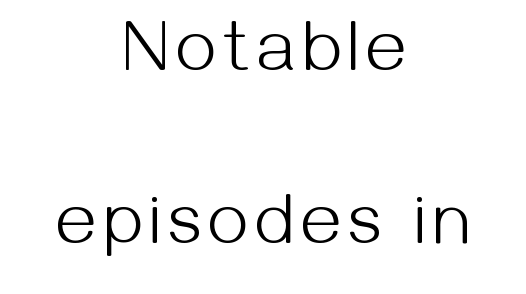
The image shows 72 px light sans-serif type, upright; set centered, loose line spacing (2.4x), not underlined; medium stroke contrast and a medium x-height.
